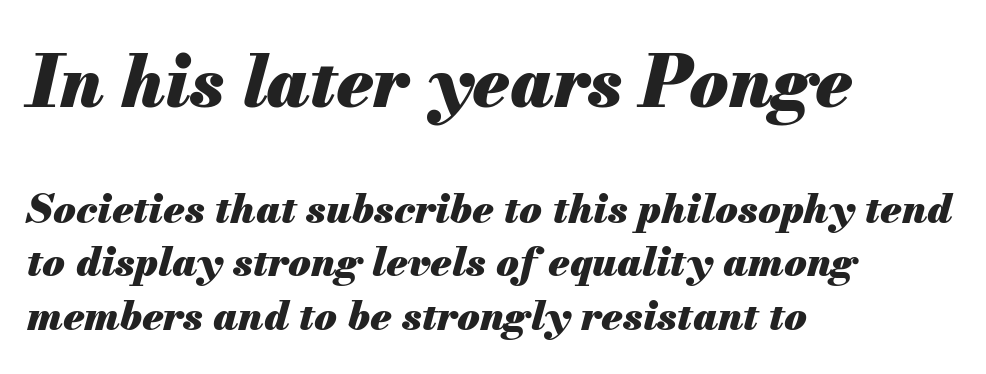
Q: Is the text bold? A: Yes.
Q: Is the text italic (slanted)? A: Yes, it leans right by about 13 degrees.
Q: Is the text underlined? A: No.
Q: How is the paragraph aligned? A: Left-aligned.
Q: Is the spacing between letters normal or unusually wide? A: Normal.
Q: Is the spacing between lines tight, normal or loose? A: Normal.
Q: Which block of text is set in a larger size, the first (top) or the second (bottom)? A: The first (top) one.
Q: Width (condensed, normal, or wide)? A: Normal.
Q: Stroke contrast? A: Medium.
Q: x-height? A: Small.
Q: Monospaced? A: No.
